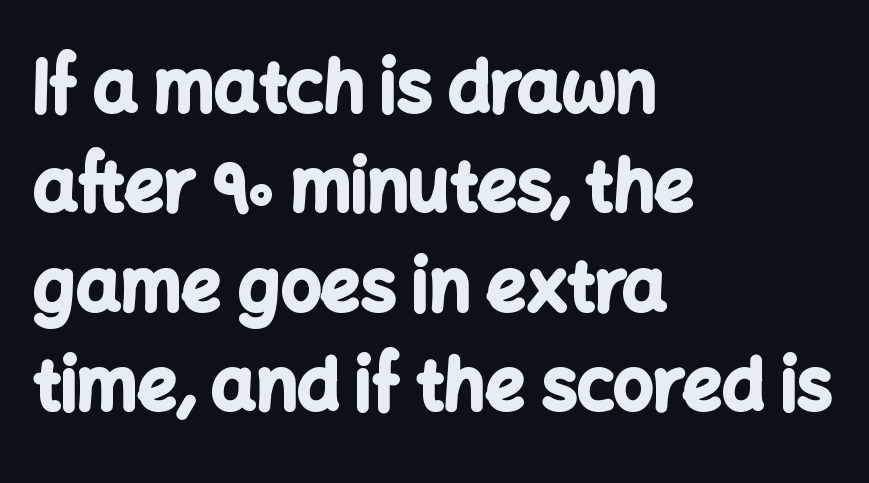
{"serif": "no", "italic": "no", "bold": "yes", "weight": "bold", "width": "normal", "stroke_contrast": "low", "x_height": "medium", "monospaced": "no", "underline": "no", "align": "left", "line_spacing": "normal", "line_spacing_ratio": 1.42, "letter_spacing": "normal", "letter_spacing_em": 0.0, "glyph_px": 70}
